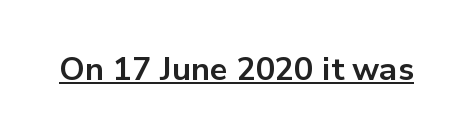
Q: Is the text bold? A: Yes.
Q: Is the text italic (slanted)? A: No, it is upright.
Q: Is the typeface a serif or a sans-serif typeface? A: Sans-serif.
Q: Is the text underlined? A: Yes.
Q: Is the spacing between letters normal or unusually wide? A: Normal.
Q: Width (condensed, normal, or wide)? A: Normal.
Q: Stroke contrast? A: Low.
Q: x-height? A: Medium.
Q: Monospaced? A: No.
